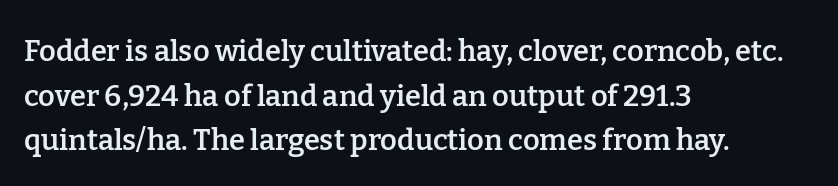
Q: Is the text bold? A: Semi-bold.
Q: Is the text italic (slanted)? A: No, it is upright.
Q: Is the typeface a serif or a sans-serif typeface? A: Serif.
Q: Is the text underlined? A: No.
Q: How is the paragraph aligned? A: Left-aligned.
Q: Is the spacing between letters normal or unusually wide? A: Normal.
Q: Is the spacing between lines tight, normal or loose? A: Normal.
Q: Width (condensed, normal, or wide)? A: Normal.
Q: Stroke contrast? A: Low.
Q: x-height? A: Medium.
Q: Monospaced? A: No.
